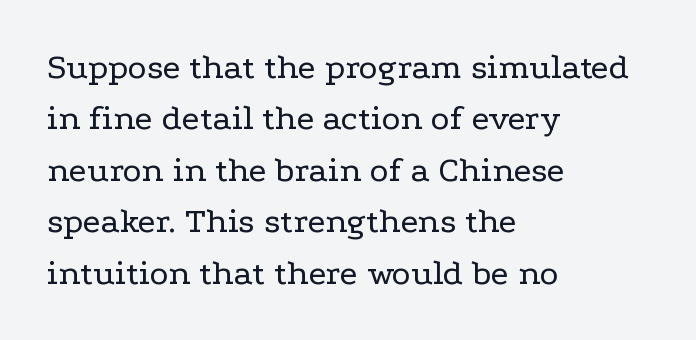
The image shows 36 px regular-weight, wide serif type, upright; set left-aligned, normal line spacing (1.43x), normal letter spacing, not underlined; low stroke contrast and a medium x-height.
